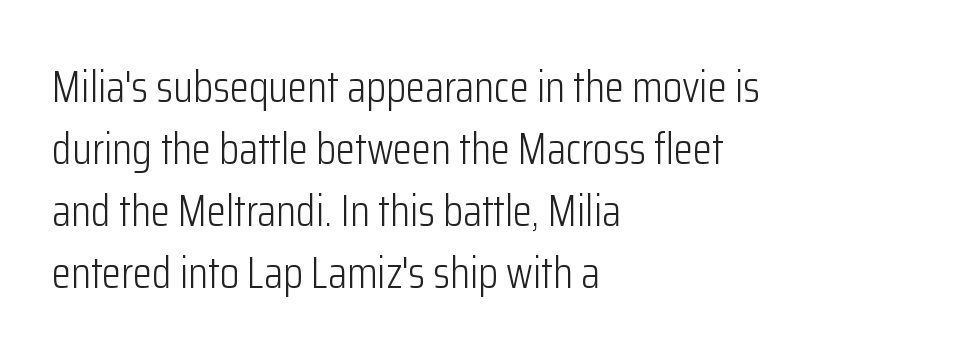
Underlining? Definitely not there. A roman cut, with each character standing at attention. This sample keeps an unexceptional amount of space between lines. This sample is left-justified, so line endings fall wherever the words run out. Letterform terminals end flat and unadorned throughout the passage. No extra ink here — the face is not bold.
